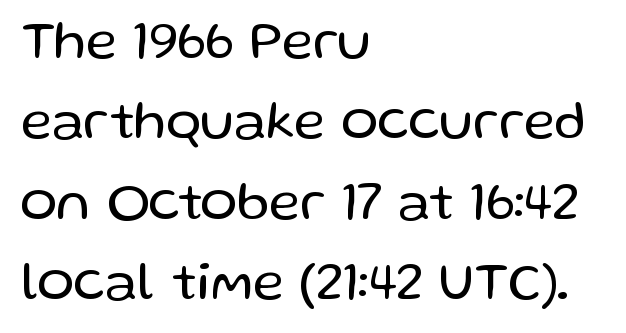
The image shows 55 px regular-weight sans-serif type, upright; set left-aligned, normal line spacing (1.46x), normal letter spacing, not underlined; low stroke contrast and a medium x-height.
